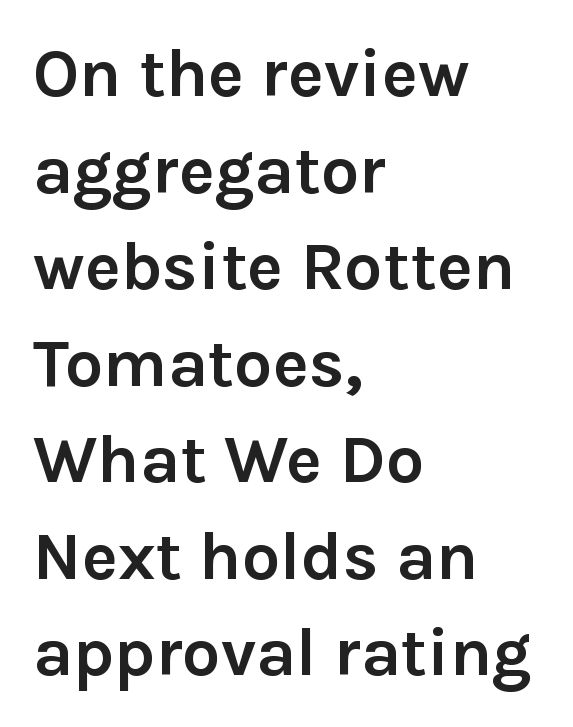
Baseline-to-baseline distance is the conventional proportion of letter height. Decoration check: the copy has no underline. Designer's note — italics off, roman on. To sum up the face: it is a sans, with no serifs. How are the letters spaced? Ordinarily, with no added tracking. Notice how thick the strokes are: this is what a full bold looks like.
